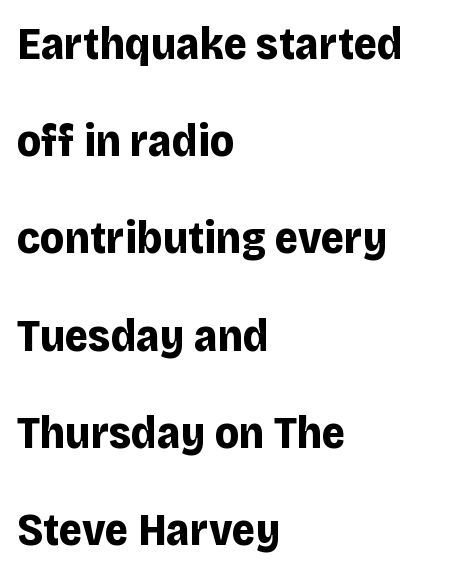
The image shows 45 px bold sans-serif type, upright; set left-aligned, loose line spacing (2.16x), normal letter spacing, not underlined; low stroke contrast and a large x-height.
